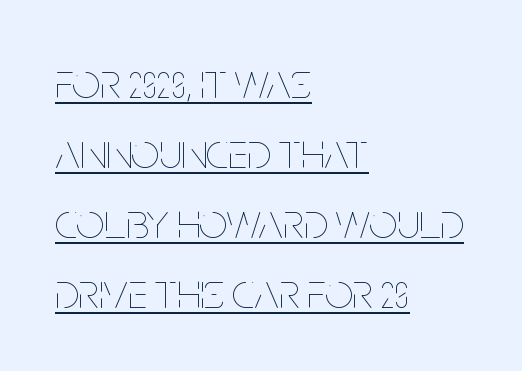
The image shows 50 px thin, condensed type, upright; set left-aligned, normal line spacing (1.4x), normal letter spacing, underlined; low stroke contrast and a large x-height.
